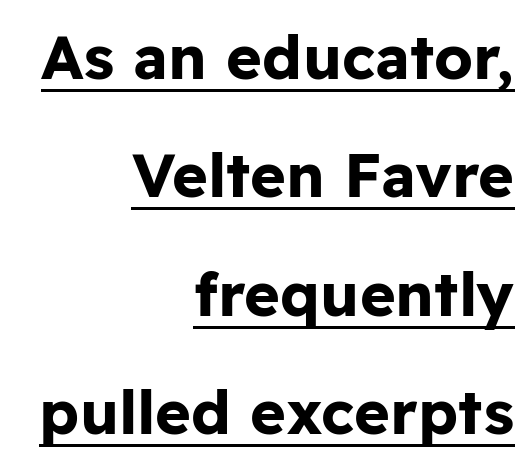
Q: Is the text bold? A: Yes.
Q: Is the text italic (slanted)? A: No, it is upright.
Q: Is the typeface a serif or a sans-serif typeface? A: Sans-serif.
Q: Is the text underlined? A: Yes.
Q: How is the paragraph aligned? A: Right-aligned.
Q: Is the spacing between letters normal or unusually wide? A: Normal.
Q: Is the spacing between lines tight, normal or loose? A: Loose.
Q: Width (condensed, normal, or wide)? A: Normal.
Q: Stroke contrast? A: Low.
Q: x-height? A: Medium.
Q: Monospaced? A: No.
